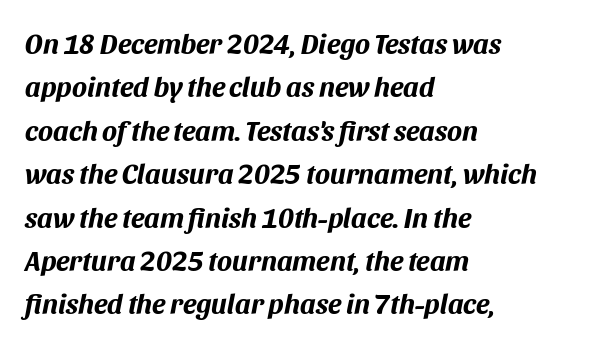
The image shows 28 px bold type, italic (leaning right); set left-aligned, normal line spacing (1.55x), normal letter spacing, not underlined; medium stroke contrast and a large x-height.
